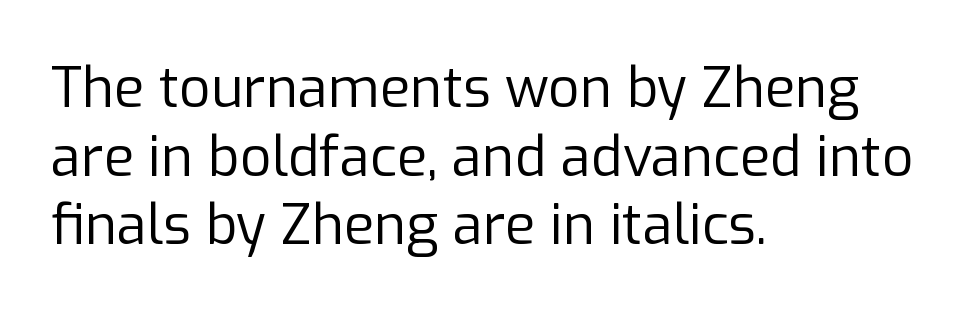
The image shows 55 px regular-weight sans-serif type, upright; set left-aligned, normal line spacing (1.25x), normal letter spacing, not underlined; low stroke contrast and a medium x-height.
